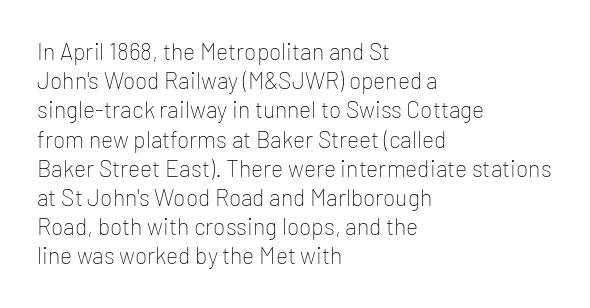
Nothing unusual about the tracking: characters are spaced as the font intends. Caption: multi-line text, flush left, ragged right. How would I describe the line gaps? Plain and ordinary. Unbolded letterforms with no extra heft.
